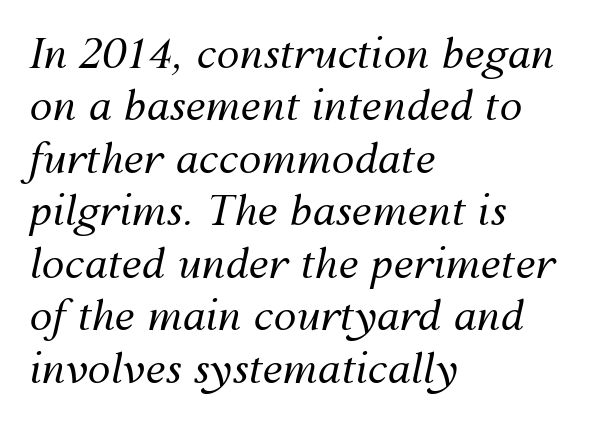
{"italic": "yes", "lean": "right", "slant_degrees": 12, "bold": "no", "weight": "regular", "width": "normal", "stroke_contrast": "medium", "x_height": "medium", "monospaced": "no", "underline": "no", "align": "left", "line_spacing": "normal", "line_spacing_ratio": 1.28, "letter_spacing": "normal", "letter_spacing_em": 0.0, "glyph_px": 41}
